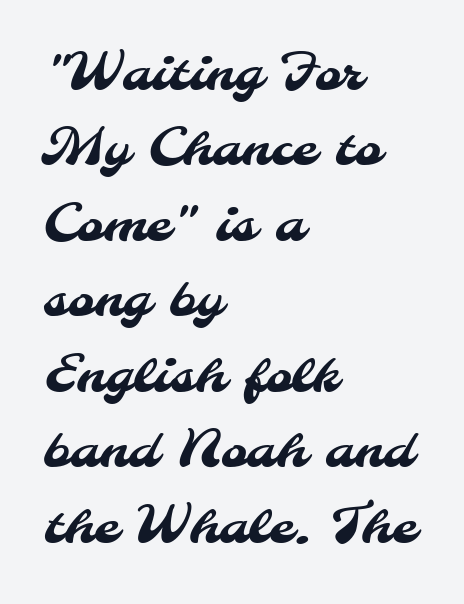
This rendering features lettering with no underline. Proportional: the letters do not fall into vertical columns. Leftover space on each line is placed entirely after the last word. Honestly, the letter spacing is just normal — you wouldn't notice it. Line spacing here is normal. Serif or sans? Sans — the stroke terminals are bare.
